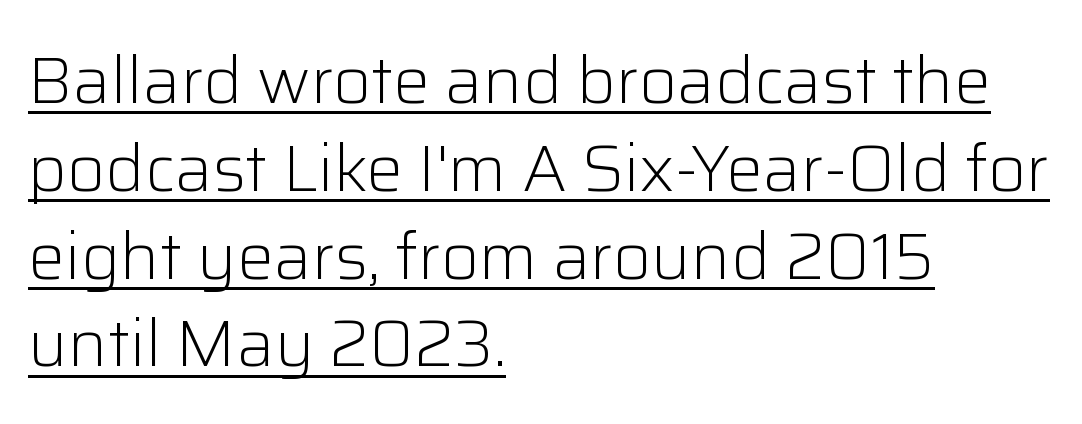
The image shows 66 px light sans-serif type, upright; set left-aligned, normal line spacing (1.33x), normal letter spacing, underlined; low stroke contrast and a medium x-height.
